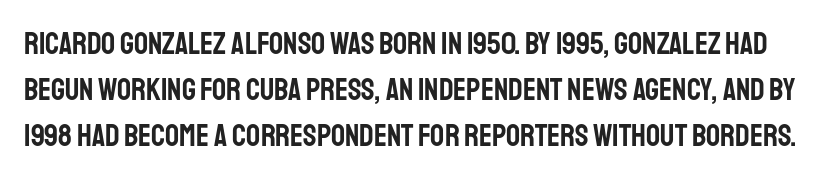
The image shows 31 px condensed sans-serif type, upright; set normal line spacing (1.48x), normal letter spacing, not underlined; low stroke contrast and a large x-height.
